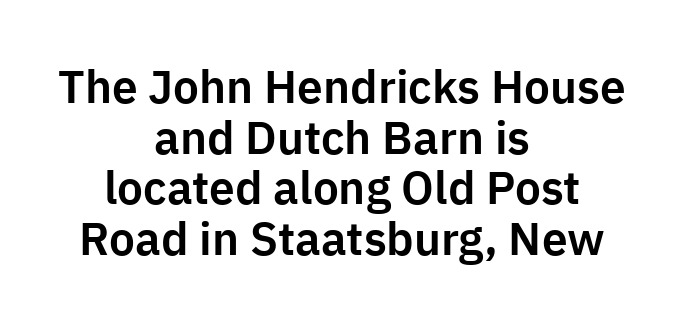
Q: Is the text italic (slanted)? A: No, it is upright.
Q: Is the typeface a serif or a sans-serif typeface? A: Sans-serif.
Q: Is the text underlined? A: No.
Q: How is the paragraph aligned? A: Centered.
Q: Is the spacing between letters normal or unusually wide? A: Normal.
Q: Is the spacing between lines tight, normal or loose? A: Tight.
Q: Width (condensed, normal, or wide)? A: Normal.
Q: Stroke contrast? A: Low.
Q: x-height? A: Medium.
Q: Monospaced? A: No.
